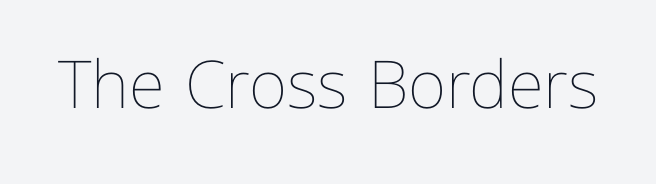
The font sits on the lighter half of the weight spectrum, regular included. You can tell it's not italic because the verticals are truly vertical. Nobody drew a line under any word here. Honestly, the letter spacing is just normal — you wouldn't notice it. Do the characters align in a grid? No, the font is proportional.
